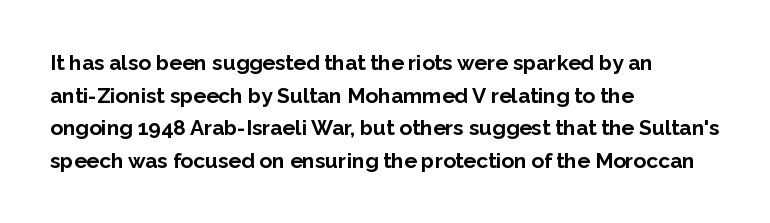
The image shows 21 px bold type, upright; set left-aligned, normal line spacing (1.55x), normal letter spacing, not underlined.
